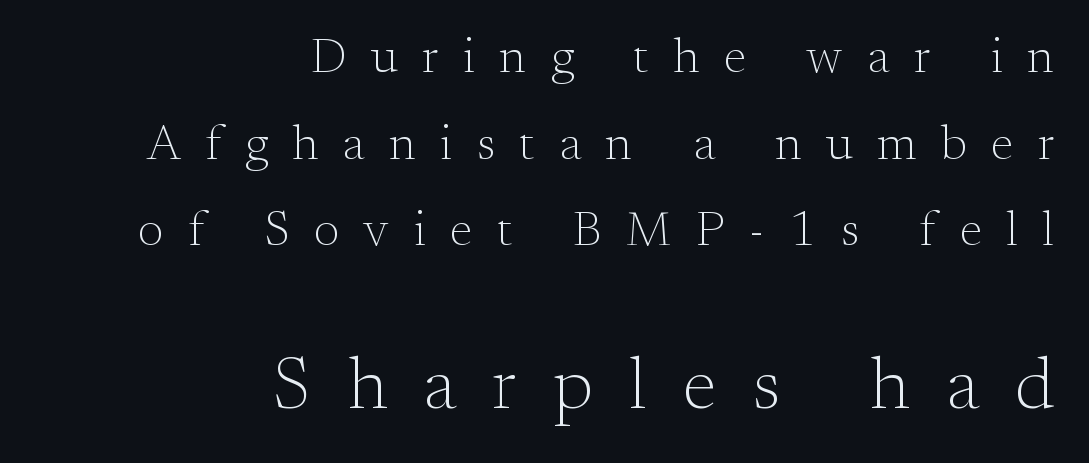
The specimen omits any rule beneath the text block's lines. This reads as an unemphasized weight, regular at the heaviest. Teacher's note: observe the even right margin — that is flush-right alignment. This sample has the flowing, uneven cadence of proportional lettering.
